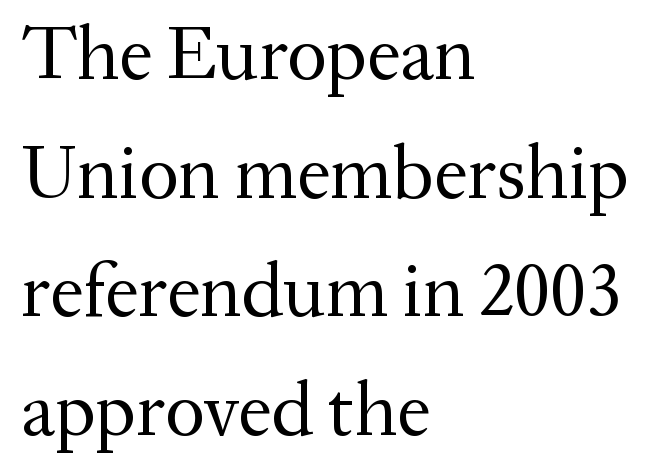
Honestly, the letter spacing is just normal — you wouldn't notice it. Visually the block forms a straight wall on the left and a jagged coastline on the right. Has an underline been added? It has not. Caption: face not bold, strokes unweighted. Normally led — the rows are evenly, conventionally spaced. Style check: upright.
